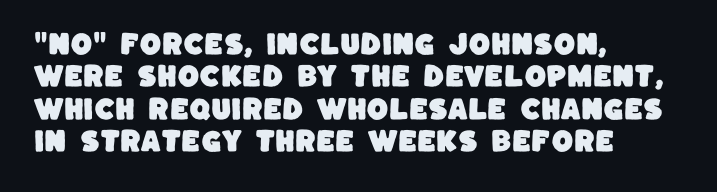
{"underline": "no", "align": "left", "line_spacing": "normal", "line_spacing_ratio": 1.3, "letter_spacing": "normal", "letter_spacing_em": 0.0, "glyph_px": 25}
